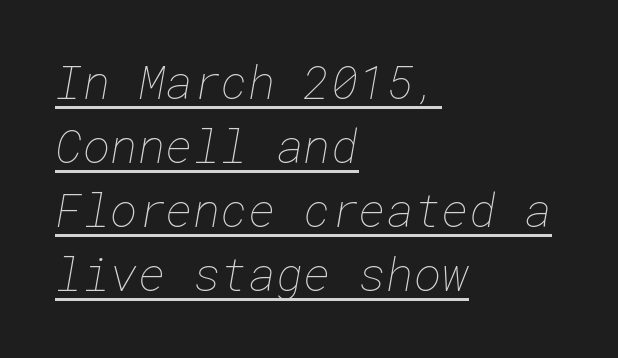
{"bold": "no", "weight": "thin", "width": "normal", "stroke_contrast": "low", "x_height": "medium", "underline": "yes", "align": "left", "line_spacing": "normal", "line_spacing_ratio": 1.36, "letter_spacing": "normal", "letter_spacing_em": 0.0, "glyph_px": 47}
